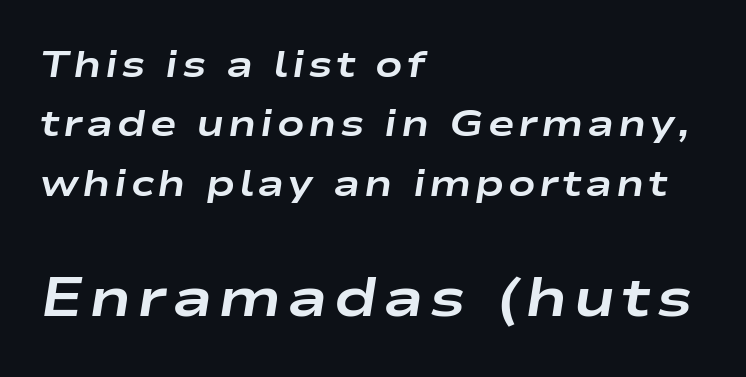
Line spacing here is normal. Lines of text with bare space underneath. Designer's note — italics engaged. Type size steps up from the first block to the second. Spacing verdict: proportional, widths tailored to each character.
